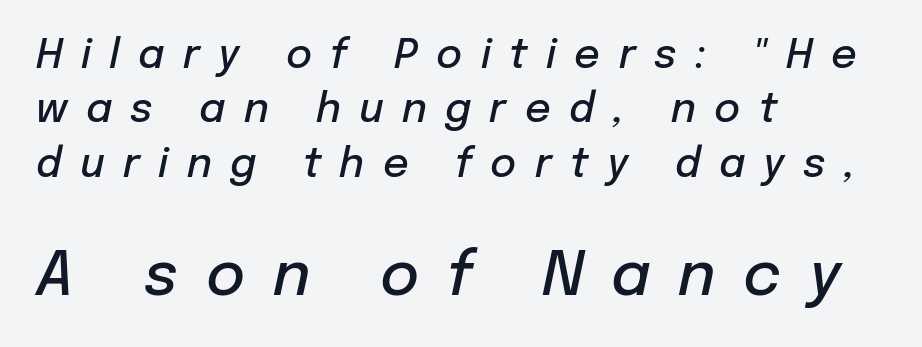
{"italic": "yes", "lean": "right", "slant_degrees": 12, "bold": "semi", "weight": "semibold", "width": "normal", "stroke_contrast": "low", "x_height": "medium", "monospaced": "no", "underline": "no", "align": "left", "line_spacing": "normal", "line_spacing_ratio": 1.36, "letter_spacing": "wide", "letter_spacing_em": 0.46, "larger_block": "second", "size_ratio": 1.5, "glyph_px": 60}
